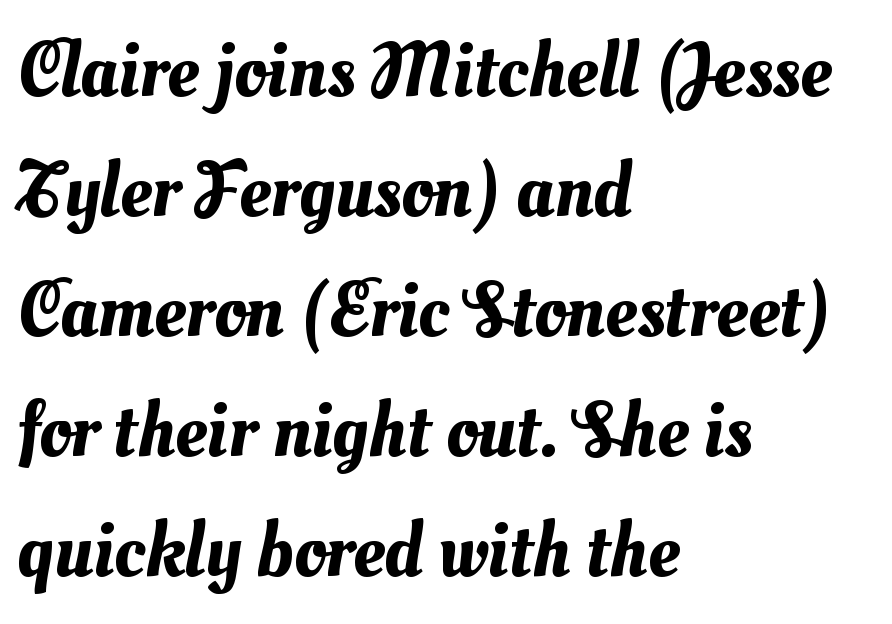
The image shows 78 px text type; set left-aligned, normal line spacing (1.54x), normal letter spacing, not underlined; medium stroke contrast and a small x-height.
